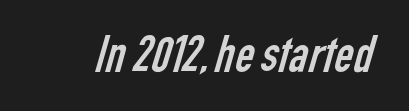
Q: Is the text bold? A: No.
Q: Is the typeface a serif or a sans-serif typeface? A: Sans-serif.
Q: Is the text underlined? A: No.
Q: Is the spacing between letters normal or unusually wide? A: Normal.
Q: Width (condensed, normal, or wide)? A: Condensed.
Q: Stroke contrast? A: Low.
Q: x-height? A: Medium.
Q: Monospaced? A: No.
